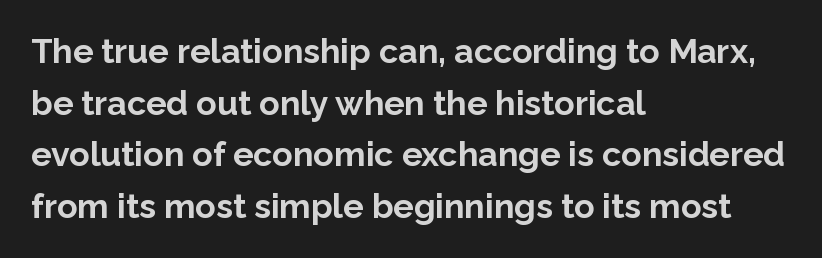
The image shows 34 px bold sans-serif type, upright; set left-aligned, normal line spacing (1.52x), normal letter spacing, not underlined; low stroke contrast and a medium x-height.
